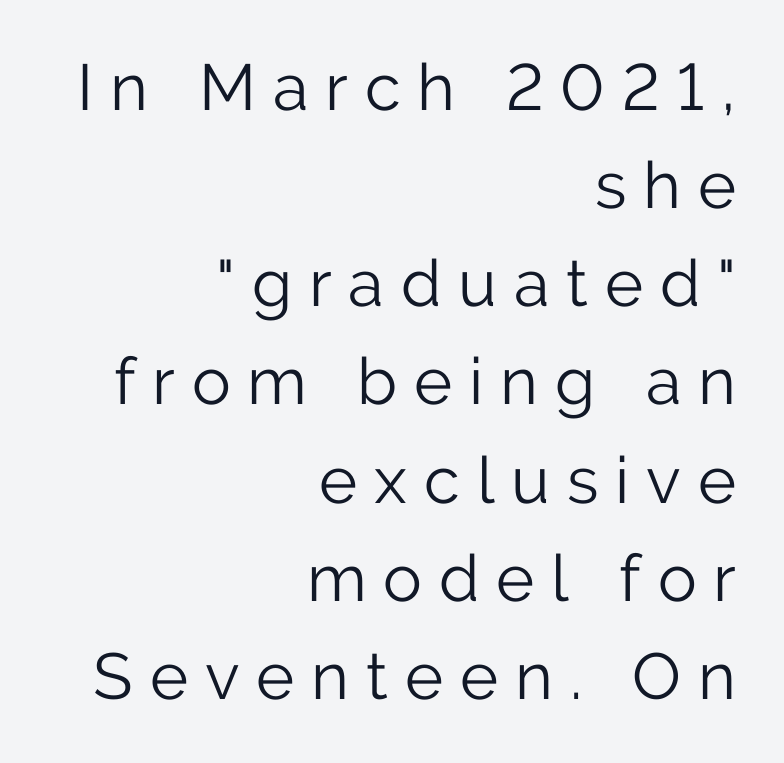
{"serif": "no", "italic": "no", "bold": "no", "weight": "light", "width": "normal", "stroke_contrast": "low", "x_height": "medium", "monospaced": "no", "underline": "no", "align": "right", "line_spacing": "normal", "line_spacing_ratio": 1.51, "letter_spacing": "wide", "letter_spacing_em": 0.26, "glyph_px": 65}
